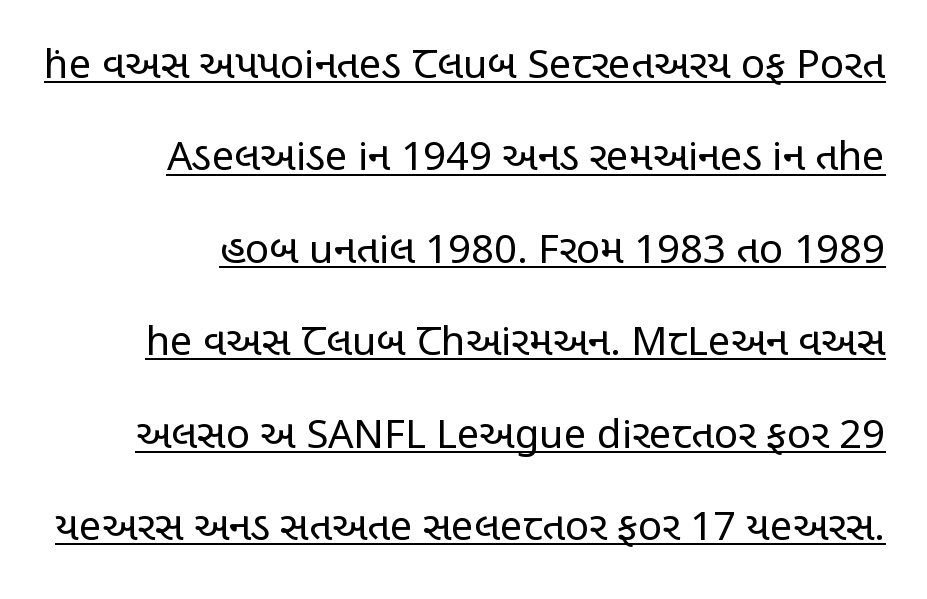
Q: Is the text bold? A: No.
Q: Is the text italic (slanted)? A: No, it is upright.
Q: Is the typeface a serif or a sans-serif typeface? A: Sans-serif.
Q: Is the text underlined? A: Yes.
Q: Is the spacing between letters normal or unusually wide? A: Normal.
Q: Is the spacing between lines tight, normal or loose? A: Loose.
Q: Width (condensed, normal, or wide)? A: Condensed.
Q: Stroke contrast? A: Low.
Q: x-height? A: Large.
Q: Monospaced? A: No.
